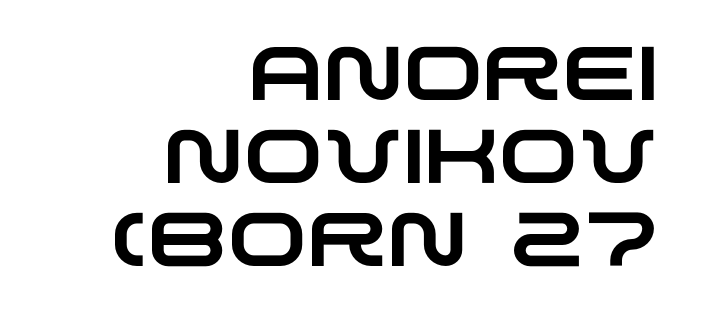
The image shows 76 px wide sans-serif type; set right-aligned, tight line spacing (1.09x), normal letter spacing, not underlined; low stroke contrast and a large x-height.
